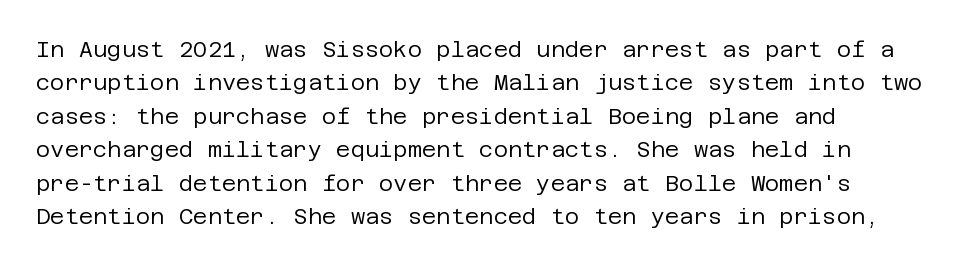
{"italic": "no", "bold": "no", "underline": "no", "line_spacing": "normal", "line_spacing_ratio": 1.52, "letter_spacing": "normal", "letter_spacing_em": 0.0, "glyph_px": 22}
